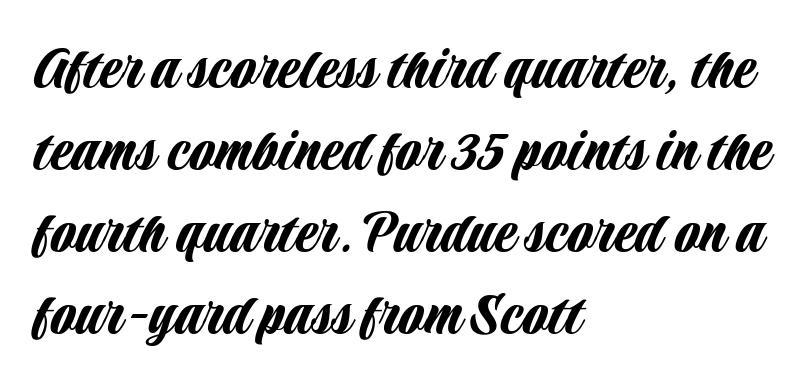
Q: Is the text italic (slanted)? A: Yes.
Q: Is the typeface a serif or a sans-serif typeface? A: Sans-serif.
Q: Is the text underlined? A: No.
Q: How is the paragraph aligned? A: Left-aligned.
Q: Is the spacing between letters normal or unusually wide? A: Normal.
Q: Is the spacing between lines tight, normal or loose? A: Normal.
Q: Width (condensed, normal, or wide)? A: Condensed.
Q: Stroke contrast? A: Low.
Q: x-height? A: Large.
Q: Monospaced? A: No.
